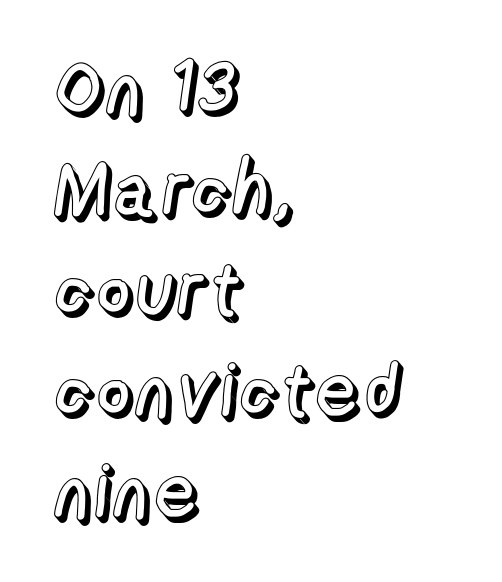
Q: Is the text italic (slanted)? A: Yes.
Q: Is the text underlined? A: No.
Q: How is the paragraph aligned? A: Left-aligned.
Q: Is the spacing between letters normal or unusually wide? A: Normal.
Q: Is the spacing between lines tight, normal or loose? A: Normal.
Q: Width (condensed, normal, or wide)? A: Normal.
Q: x-height? A: Medium.
Q: Monospaced? A: No.
